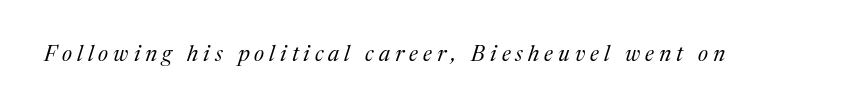
{"italic": "yes", "lean": "right", "slant_degrees": 17, "bold": "no", "underline": "no", "letter_spacing": "wide", "letter_spacing_em": 0.23, "glyph_px": 22}
